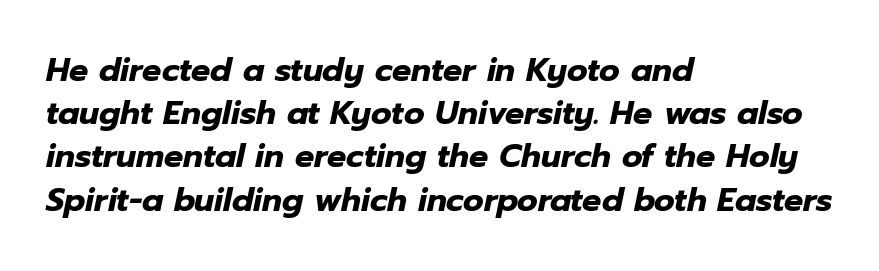
{"italic": "yes", "lean": "right", "slant_degrees": 12, "bold": "yes", "weight": "heavy", "width": "normal", "stroke_contrast": "low", "x_height": "medium", "monospaced": "no", "underline": "no", "align": "left", "line_spacing": "normal", "line_spacing_ratio": 1.35, "letter_spacing": "normal", "letter_spacing_em": 0.0, "glyph_px": 32}
